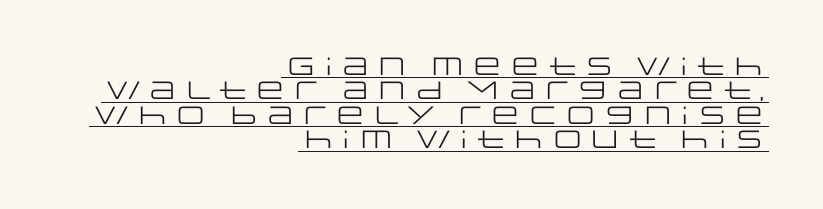
Compared with a typical body face, this is equally light or lighter still. The specimen includes a rule beneath the text block's lines. The rendering keeps characters at their native spacing. The typesetter chose a ragged-left arrangement here.
